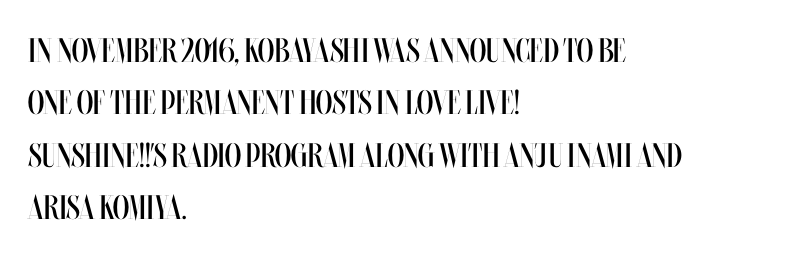
Q: Is the text bold? A: No.
Q: Is the text italic (slanted)? A: No, it is upright.
Q: Is the text underlined? A: No.
Q: How is the paragraph aligned? A: Left-aligned.
Q: Is the spacing between letters normal or unusually wide? A: Normal.
Q: Is the spacing between lines tight, normal or loose? A: Normal.
Q: Width (condensed, normal, or wide)? A: Condensed.
Q: Stroke contrast? A: Medium.
Q: x-height? A: Large.
Q: Monospaced? A: No.
